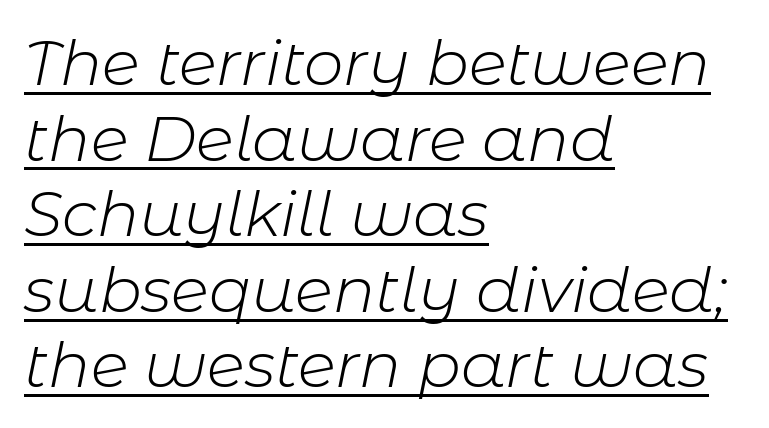
The font's italic variant was chosen for this text. This sample has the flowing, uneven cadence of proportional lettering. The typeface has the unassuming heft of standard copy or less. The tracking reads as untouched default to a designer's eye. The rag falls on the right side of this text block.
